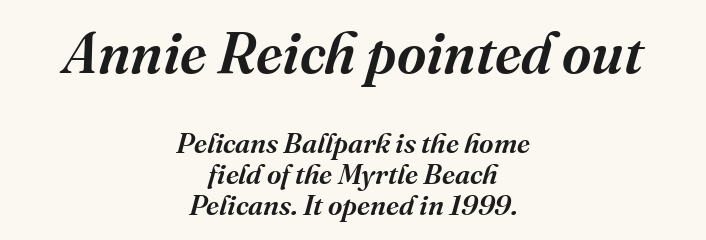
Q: Is the text italic (slanted)? A: Yes, it leans right by about 16 degrees.
Q: Is the typeface a serif or a sans-serif typeface? A: Serif.
Q: Is the text underlined? A: No.
Q: How is the paragraph aligned? A: Centered.
Q: Is the spacing between letters normal or unusually wide? A: Normal.
Q: Is the spacing between lines tight, normal or loose? A: Tight.
Q: Which block of text is set in a larger size, the first (top) or the second (bottom)? A: The first (top) one.
Q: Width (condensed, normal, or wide)? A: Normal.
Q: Stroke contrast? A: Medium.
Q: x-height? A: Medium.
Q: Monospaced? A: No.
